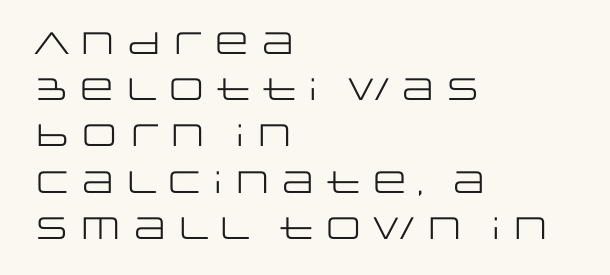
{"serif": "no", "italic": "no", "bold": "no", "weight": "regular", "width": "wide", "stroke_contrast": "low", "x_height": "large", "monospaced": "no", "underline": "no", "align": "left", "line_spacing": "normal", "line_spacing_ratio": 1.49, "letter_spacing": "normal", "letter_spacing_em": 0.0, "glyph_px": 31}
